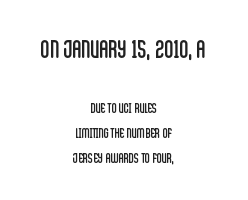
The image shows 25 px text type, upright; set centered, line spacing 1.79x, normal letter spacing, not underlined; the first (top) block is 1.79x larger.
